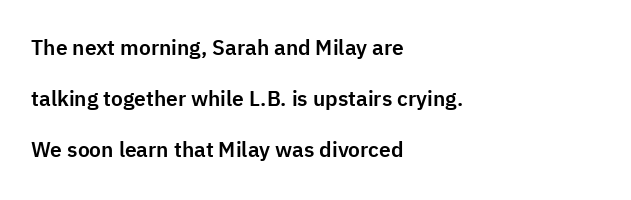
The image shows 21 px text type, upright; set left-aligned, loose line spacing (2.42x), normal letter spacing, not underlined.
